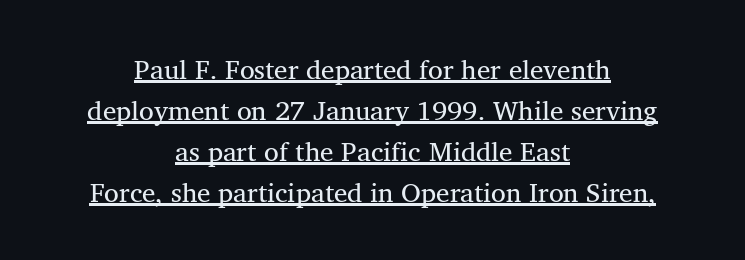
{"italic": "no", "bold": "no", "underline": "yes", "align": "center", "line_spacing": "normal", "line_spacing_ratio": 1.52, "letter_spacing": "normal", "letter_spacing_em": 0.0, "glyph_px": 27}
